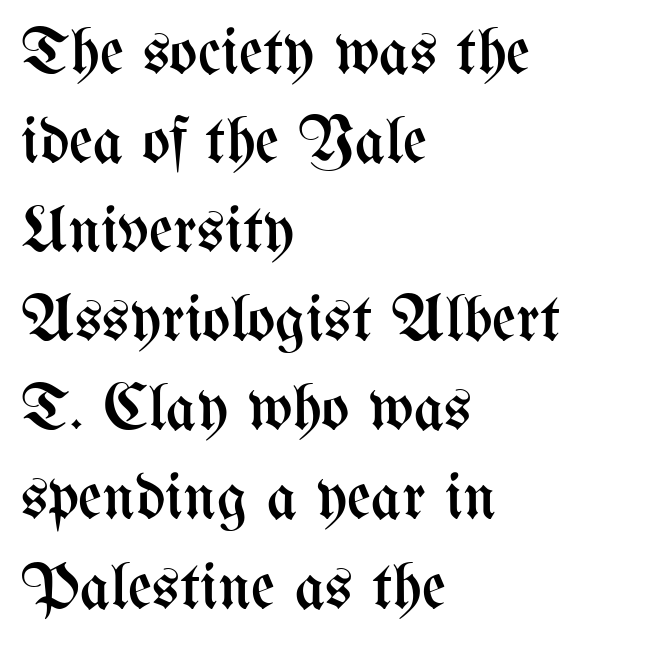
Q: Is the text bold? A: No.
Q: Is the text italic (slanted)? A: No, it is upright.
Q: Is the text underlined? A: No.
Q: How is the paragraph aligned? A: Left-aligned.
Q: Is the spacing between letters normal or unusually wide? A: Normal.
Q: Is the spacing between lines tight, normal or loose? A: Normal.
Q: Width (condensed, normal, or wide)? A: Condensed.
Q: Stroke contrast? A: Medium.
Q: x-height? A: Medium.
Q: Monospaced? A: No.
